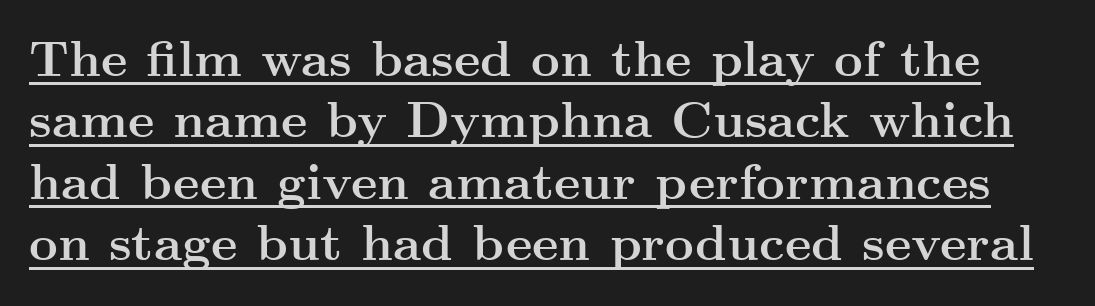
{"serif": "yes", "italic": "no", "bold": "yes", "weight": "semibold", "width": "wide", "stroke_contrast": "medium", "x_height": "small", "monospaced": "no", "underline": "yes", "line_spacing_ratio": 1.23, "letter_spacing": "normal", "letter_spacing_em": 0.0, "glyph_px": 50}
